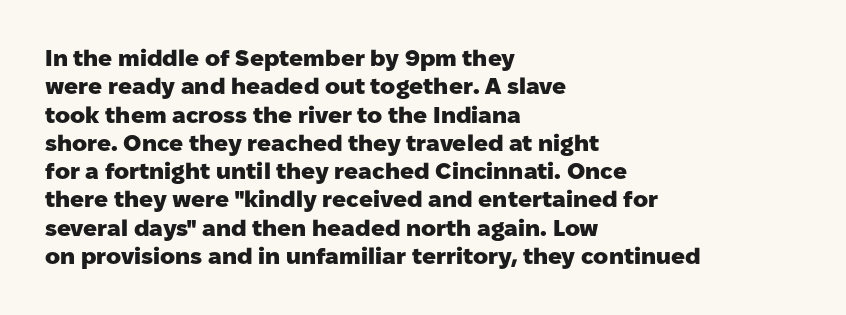
The image shows 23 px bold type, upright; set left-aligned, line spacing 1.23x, normal letter spacing, not underlined.
